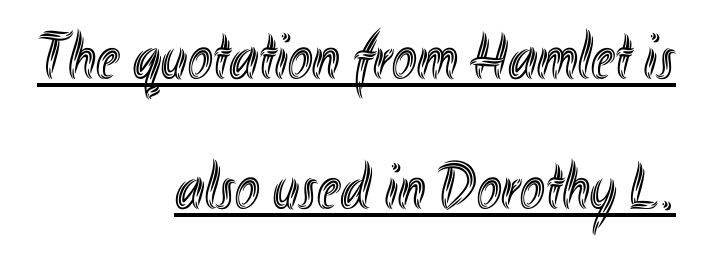
Q: Is the text italic (slanted)? A: Yes.
Q: Is the text underlined? A: Yes.
Q: How is the paragraph aligned? A: Right-aligned.
Q: Is the spacing between letters normal or unusually wide? A: Normal.
Q: Is the spacing between lines tight, normal or loose? A: Loose.
Q: Width (condensed, normal, or wide)? A: Condensed.
Q: x-height? A: Small.
Q: Monospaced? A: No.
